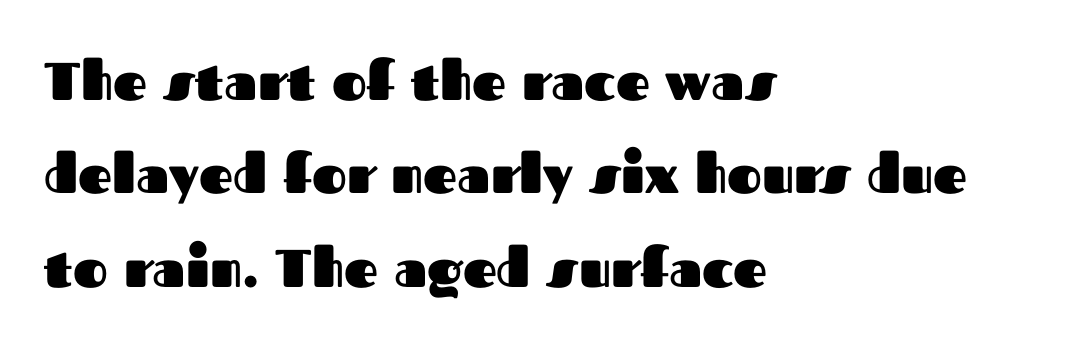
{"serif": "no", "italic": "no", "bold": "yes", "weight": "heavy", "width": "normal", "stroke_contrast": "medium", "x_height": "medium", "monospaced": "no", "underline": "no", "align": "left", "line_spacing_ratio": 1.76, "letter_spacing": "normal", "letter_spacing_em": 0.0, "glyph_px": 53}
